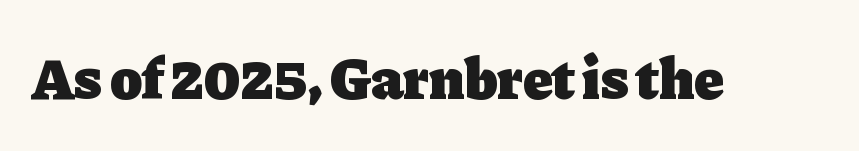
Letters rest on an invisible, unmarked baseline. How are the letters spaced? Ordinarily, with no added tracking. The text was rendered using a seriffed face with decorative stroke endings. This sample has the flowing, uneven cadence of proportional lettering. Unlike italic type, these characters show no tilt at all.
